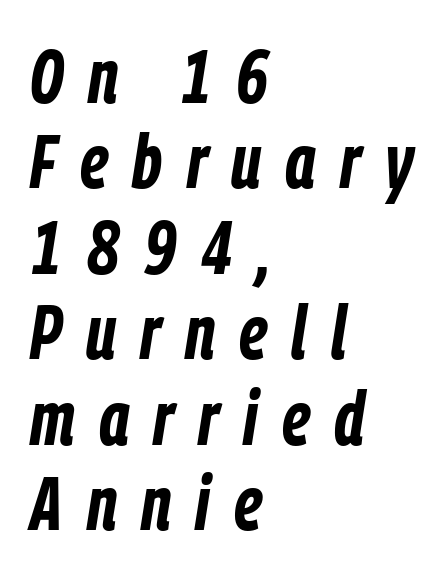
Each letter keeps its own natural width here, so spacing adapts to shape. Is there much room between lines? No — they nearly touch. The tracking jumps out immediately: characters are airy and widely separated. Italic? Definitely — the glyphs are oblique. Clear beneath every line of the passage.
